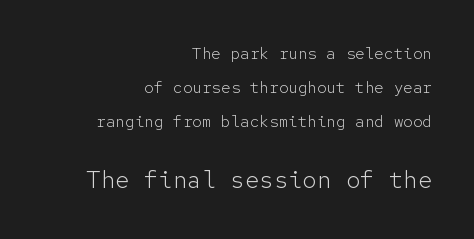
Q: Is the text bold? A: No.
Q: Is the text italic (slanted)? A: No, it is upright.
Q: Is the text underlined? A: No.
Q: How is the paragraph aligned? A: Right-aligned.
Q: Is the spacing between letters normal or unusually wide? A: Normal.
Q: Is the spacing between lines tight, normal or loose? A: Loose.
Q: Which block of text is set in a larger size, the first (top) or the second (bottom)? A: The second (bottom) one.
